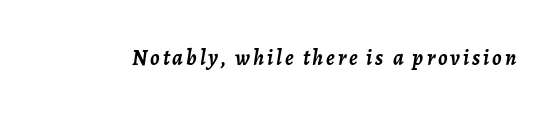
{"italic": "yes", "lean": "right", "slant_degrees": 7, "bold": "yes", "underline": "no", "glyph_px": 22}
